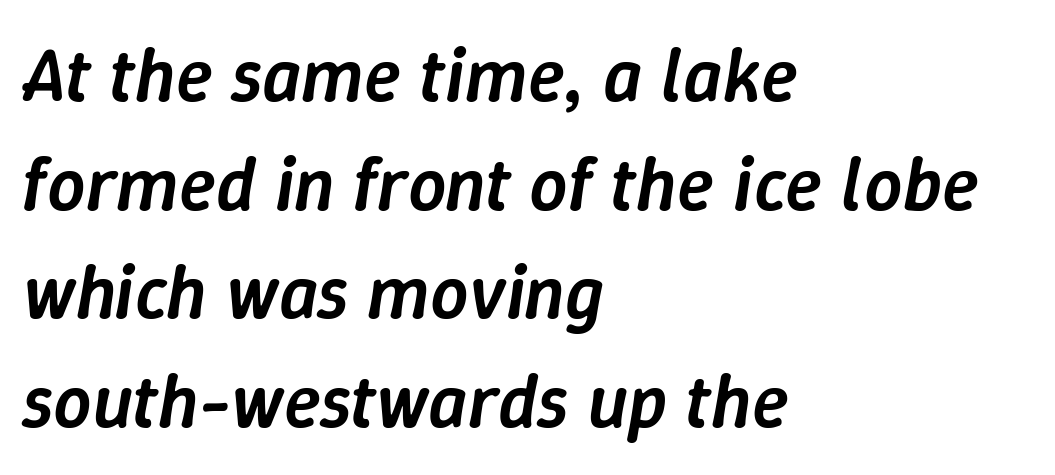
{"italic": "yes", "lean": "right", "slant_degrees": 9, "bold": "semi", "weight": "semibold", "width": "normal", "stroke_contrast": "low", "x_height": "medium", "monospaced": "no", "underline": "no", "align": "left", "line_spacing": "normal", "line_spacing_ratio": 1.43, "letter_spacing": "normal", "letter_spacing_em": 0.0, "glyph_px": 76}
